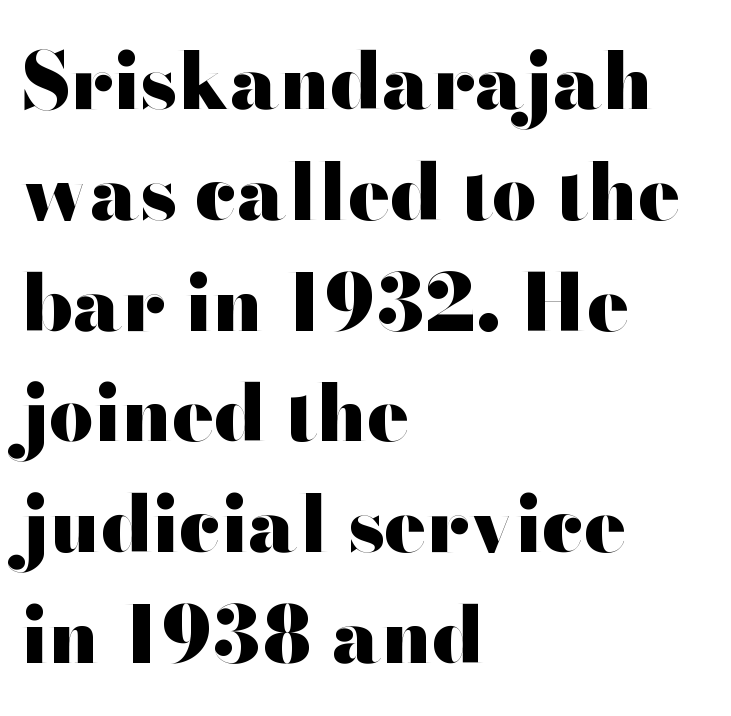
The image shows 78 px heavy, wide sans-serif type, upright; set left-aligned, normal line spacing (1.42x), normal letter spacing, not underlined; high stroke contrast and a small x-height.
